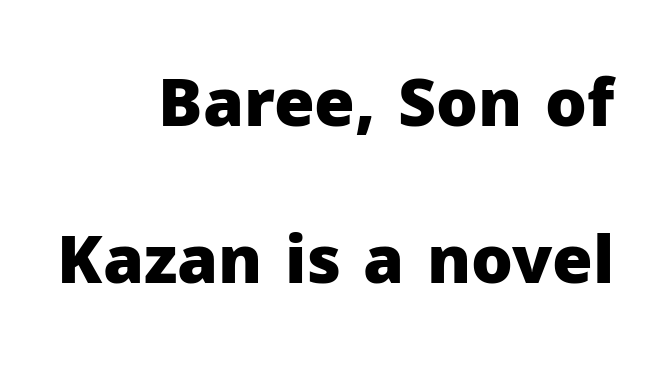
{"serif": "no", "italic": "no", "bold": "yes", "weight": "heavy", "width": "normal", "stroke_contrast": "low", "x_height": "medium", "monospaced": "no", "underline": "no", "align": "right", "line_spacing": "loose", "line_spacing_ratio": 2.38, "letter_spacing": "normal", "letter_spacing_em": 0.0, "glyph_px": 66}
